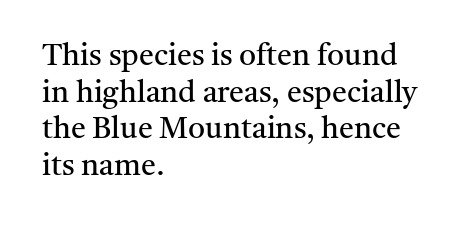
Q: Is the text bold? A: No.
Q: Is the text italic (slanted)? A: No, it is upright.
Q: Is the typeface a serif or a sans-serif typeface? A: Serif.
Q: Is the text underlined? A: No.
Q: How is the paragraph aligned? A: Left-aligned.
Q: Is the spacing between letters normal or unusually wide? A: Normal.
Q: Width (condensed, normal, or wide)? A: Normal.
Q: Stroke contrast? A: Medium.
Q: x-height? A: Medium.
Q: Monospaced? A: No.
